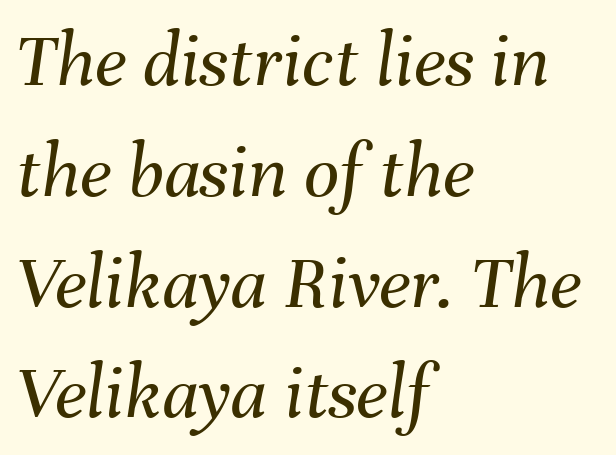
Descenders are the only things crossing below the line. Quick note: interline space is typical. Teacher's note: observe the even left margin — that is flush-left alignment. This sample has the flowing, uneven cadence of proportional lettering. Notice how the stems are inclined rather than vertical — that's the hallmark of italics.
